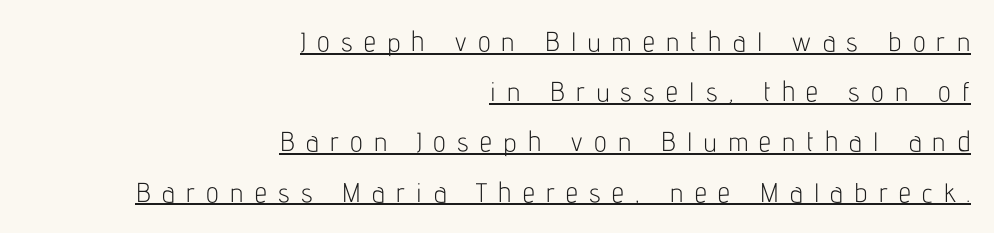
{"italic": "no", "bold": "no", "underline": "yes", "align": "right", "line_spacing_ratio": 1.86, "letter_spacing": "wide", "letter_spacing_em": 0.42, "glyph_px": 27}
